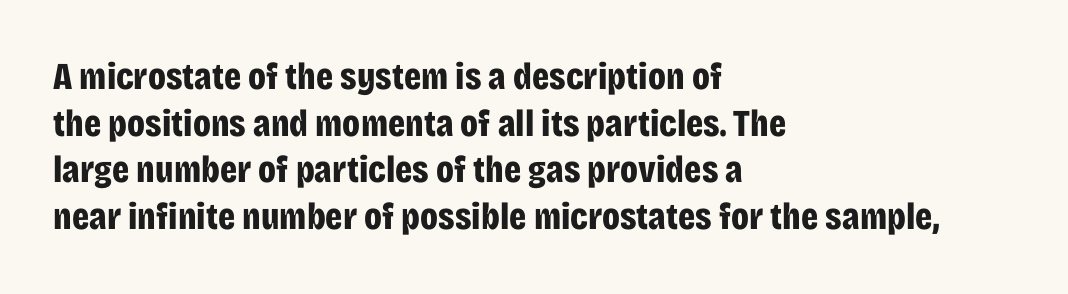
Is this a fixed-width face? No — the glyphs have proportional, varying widths. Posture: vertical. This rendering leaves character spacing at its baseline value. A clean baseline with only descenders dipping below it. Leftover space on each line is placed entirely after the last word. Does the weight exceed regular? Yes, all the way to bold.
